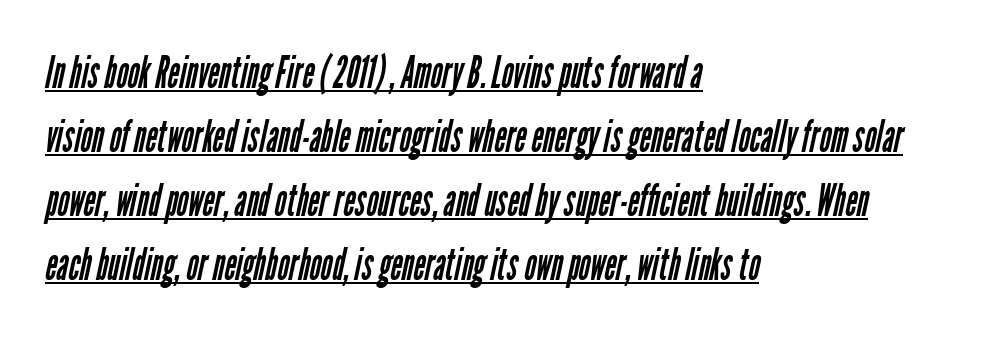
Q: Is the text bold? A: No.
Q: Is the typeface a serif or a sans-serif typeface? A: Sans-serif.
Q: Is the text underlined? A: Yes.
Q: How is the paragraph aligned? A: Left-aligned.
Q: Is the spacing between letters normal or unusually wide? A: Normal.
Q: Is the spacing between lines tight, normal or loose? A: Normal.
Q: Width (condensed, normal, or wide)? A: Condensed.
Q: Stroke contrast? A: Low.
Q: x-height? A: Medium.
Q: Monospaced? A: No.
